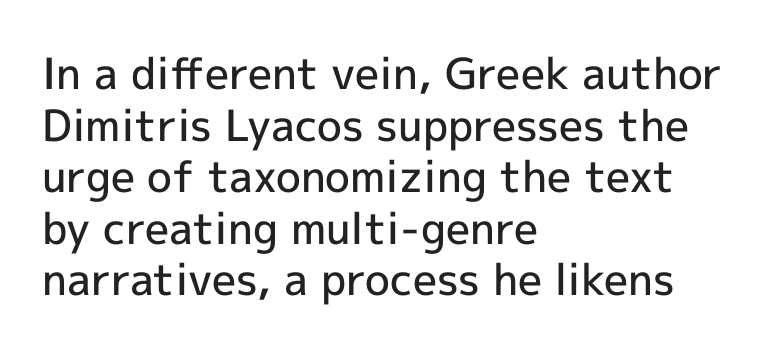
Q: Is the text bold? A: Semi-bold.
Q: Is the text italic (slanted)? A: No, it is upright.
Q: Is the typeface a serif or a sans-serif typeface? A: Sans-serif.
Q: Is the text underlined? A: No.
Q: How is the paragraph aligned? A: Left-aligned.
Q: Is the spacing between letters normal or unusually wide? A: Normal.
Q: Width (condensed, normal, or wide)? A: Normal.
Q: x-height? A: Medium.
Q: Monospaced? A: No.
